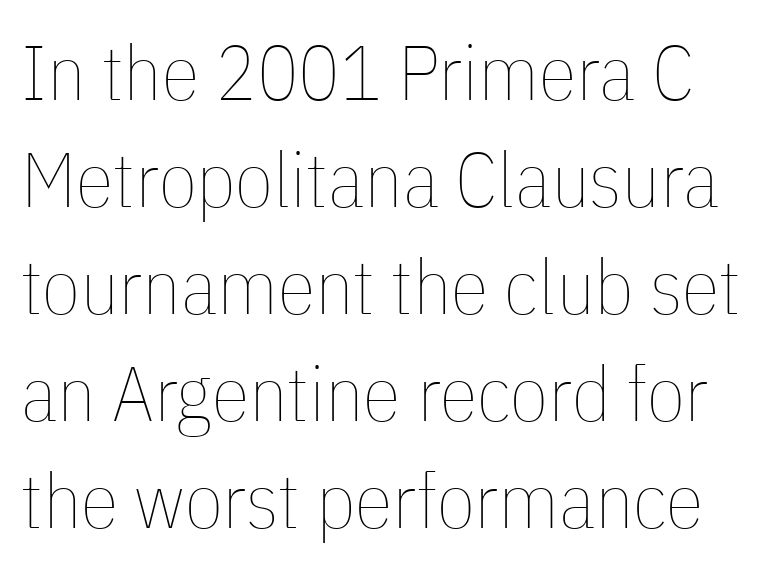
Does the lettering tilt? It doesn't — this is upright. The letters advance in unequal steps, a hallmark of proportional type. The rendering keeps characters at their native spacing. The strokes are not fattened; the text isn't bold. Plain, unruled lines of type. Evenly set lines give the paragraph a standard silhouette.
